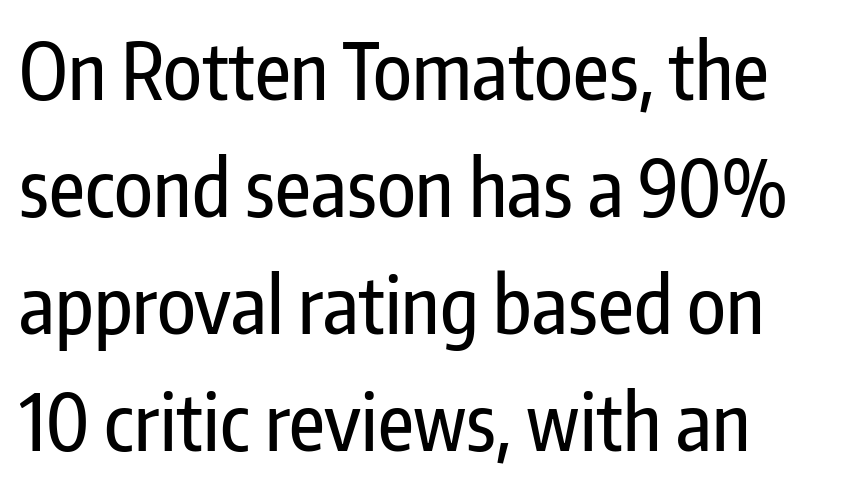
{"serif": "no", "italic": "no", "width": "condensed", "stroke_contrast": "low", "x_height": "medium", "monospaced": "no", "underline": "no", "align": "left", "line_spacing": "normal", "line_spacing_ratio": 1.5, "letter_spacing": "normal", "letter_spacing_em": 0.0, "glyph_px": 78}
